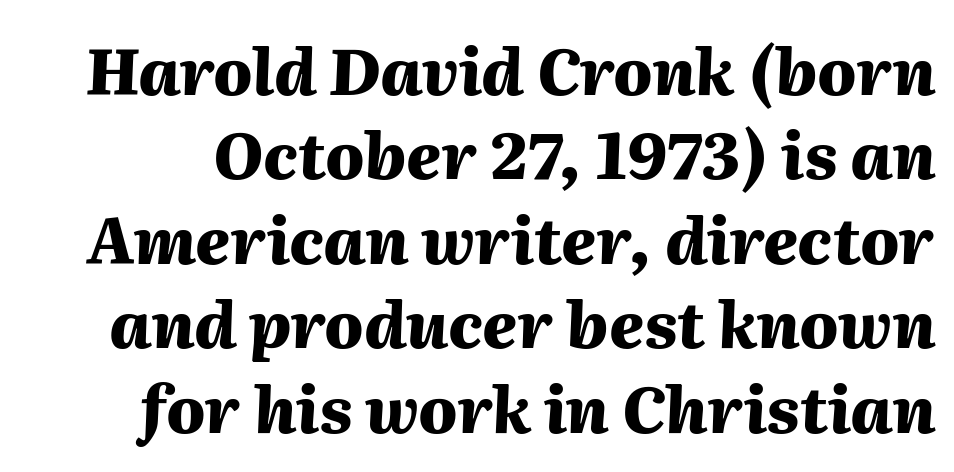
Bare-footed words on every line. Would a proofreader flag this as italicized? Yes. The sample has been set heavy, in full bold. Looks like regular typesetting: each glyph gets only the width it needs.
